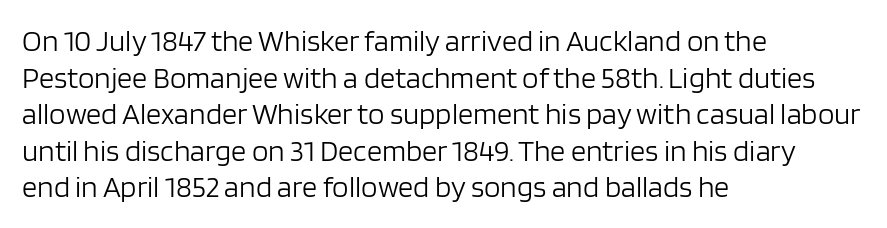
The image shows 30 px light sans-serif type, upright; set left-aligned, line spacing 1.22x, normal letter spacing, not underlined; low stroke contrast and a large x-height.
